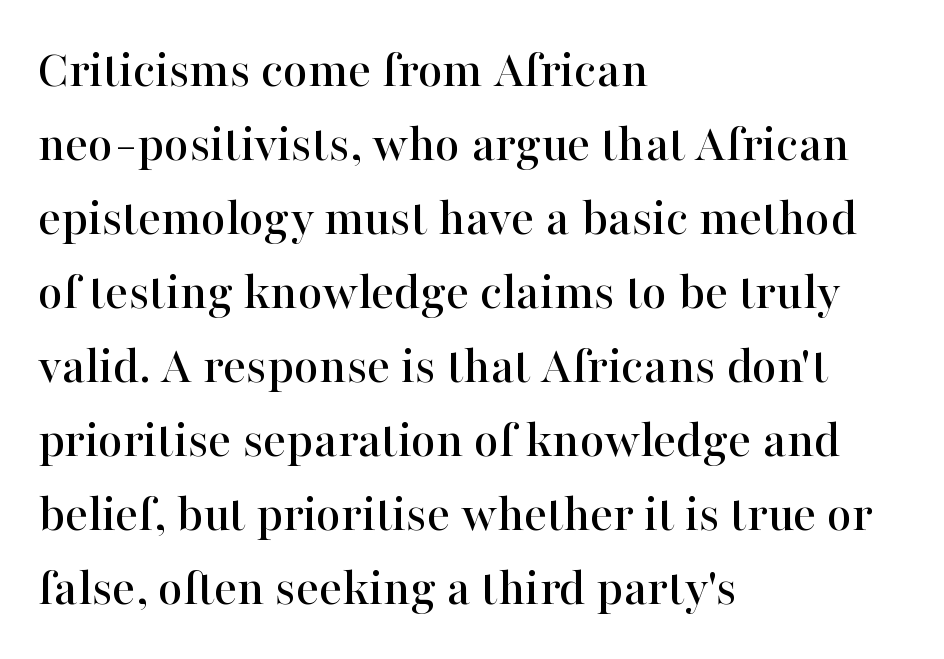
Interline gaps are of average width in this sample. Old-style or modern, the face here clearly has serifs. The specimen reads as upright at a glance. Varying glyph widths throughout — classic text-font behaviour. The face used here is rendered with its standard letterfit.
